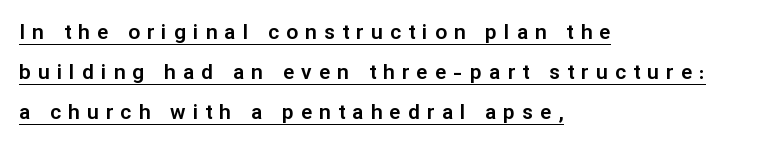
The image shows 21 px text type, upright; set left-aligned, loose line spacing (1.91x), unusually wide letter spacing (+0.34 em), underlined.
